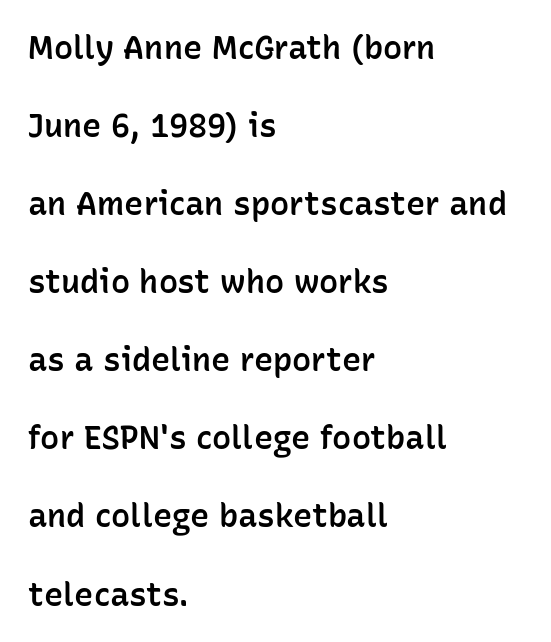
Set as a demibold, roughly 600 on the weight scale. Unlike italic type, these characters show no tilt at all. How are the letters spaced? Ordinarily, with no added tracking. The foot of each line stays bare and open. This sample is left-justified, so line endings fall wherever the words run out.
